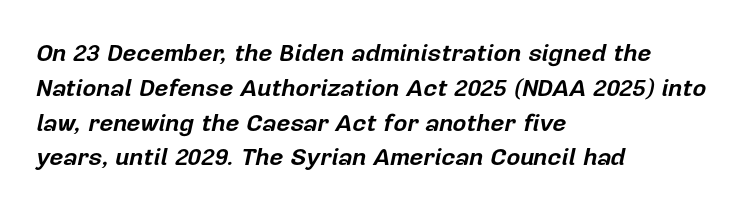
Q: Is the text bold? A: Yes.
Q: Is the text italic (slanted)? A: Yes, it leans right by about 12 degrees.
Q: Is the text underlined? A: No.
Q: How is the paragraph aligned? A: Left-aligned.
Q: Is the spacing between letters normal or unusually wide? A: Normal.
Q: Is the spacing between lines tight, normal or loose? A: Normal.
